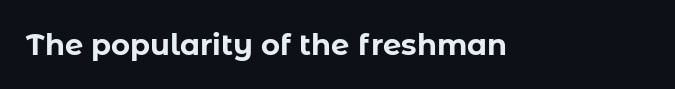
{"serif": "no", "italic": "no", "bold": "yes", "weight": "bold", "width": "normal", "stroke_contrast": "low", "x_height": "medium", "monospaced": "no", "underline": "no", "letter_spacing": "normal", "letter_spacing_em": 0.0, "glyph_px": 29}
